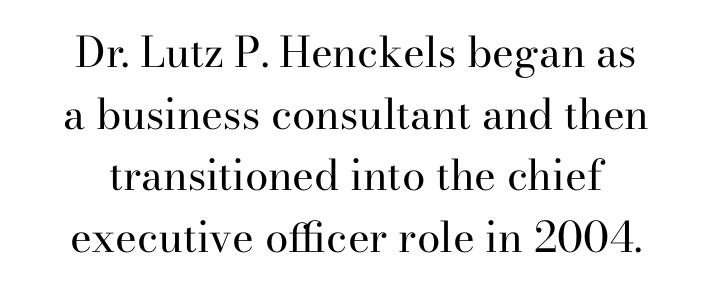
{"serif": "yes", "italic": "no", "bold": "no", "weight": "regular", "width": "normal", "stroke_contrast": "high", "x_height": "small", "monospaced": "no", "underline": "no", "align": "center", "line_spacing": "normal", "line_spacing_ratio": 1.47, "letter_spacing": "normal", "letter_spacing_em": 0.0, "glyph_px": 42}
